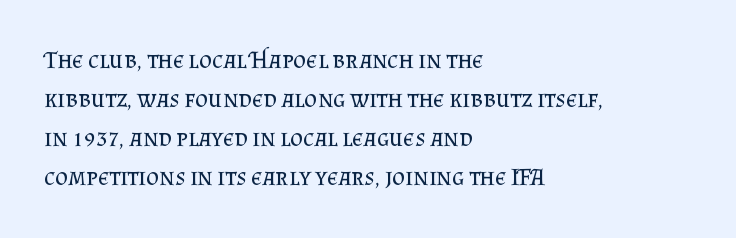
The space between consecutive lines is moderate. In terms of letterspacing, this is plain default setting. This rendering features lettering with no underline. Is the stroke heavy? The answer is a plain regular-or-lighter.
